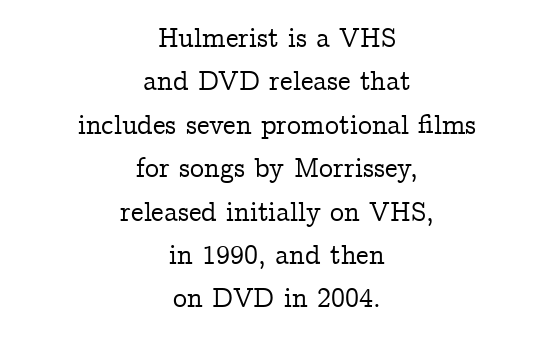
The image shows 28 px serif type, upright; set centered, normal line spacing (1.55x), normal letter spacing, not underlined; low stroke contrast and a medium x-height.
